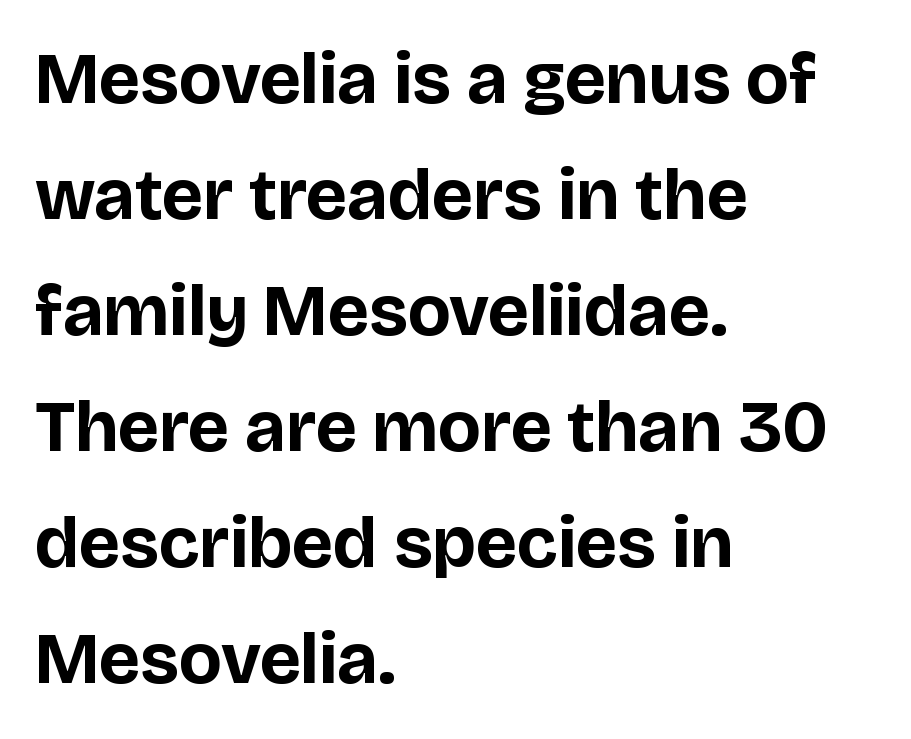
Q: Is the text bold? A: Yes.
Q: Is the text italic (slanted)? A: No, it is upright.
Q: Is the typeface a serif or a sans-serif typeface? A: Sans-serif.
Q: Is the text underlined? A: No.
Q: How is the paragraph aligned? A: Left-aligned.
Q: Is the spacing between letters normal or unusually wide? A: Normal.
Q: Is the spacing between lines tight, normal or loose? A: Normal.
Q: Width (condensed, normal, or wide)? A: Normal.
Q: Stroke contrast? A: Low.
Q: x-height? A: Large.
Q: Monospaced? A: No.
